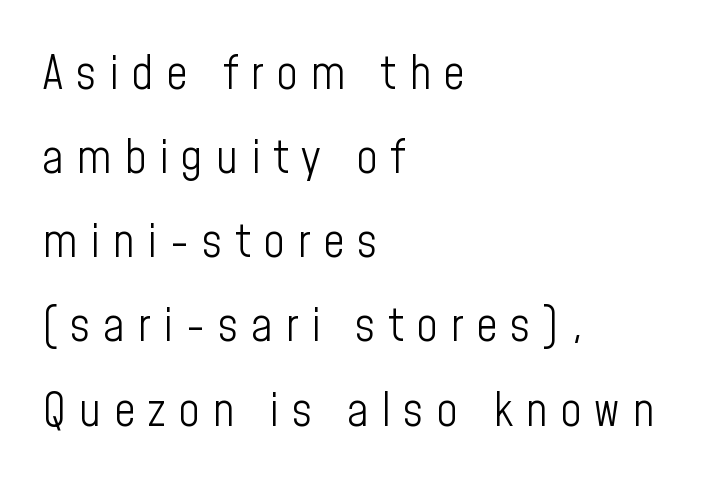
Q: Is the text bold? A: No.
Q: Is the text italic (slanted)? A: No, it is upright.
Q: Is the typeface a serif or a sans-serif typeface? A: Sans-serif.
Q: Is the text underlined? A: No.
Q: How is the paragraph aligned? A: Left-aligned.
Q: Is the spacing between letters normal or unusually wide? A: Unusually wide.
Q: Width (condensed, normal, or wide)? A: Condensed.
Q: Stroke contrast? A: Low.
Q: x-height? A: Medium.
Q: Monospaced? A: No.
